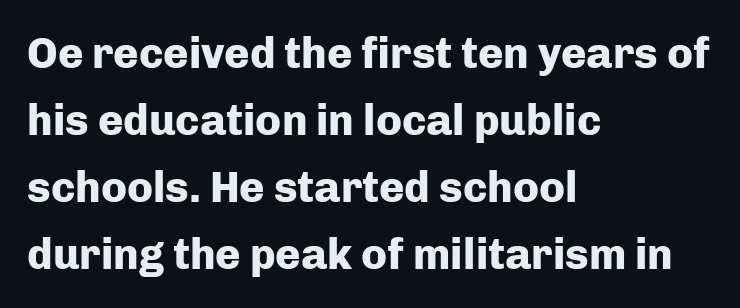
{"serif": "no", "italic": "no", "bold": "yes", "weight": "heavy", "width": "normal", "stroke_contrast": "low", "x_height": "medium", "monospaced": "no", "underline": "no", "align": "left", "line_spacing": "normal", "line_spacing_ratio": 1.56, "letter_spacing": "normal", "letter_spacing_em": 0.0, "glyph_px": 43}
